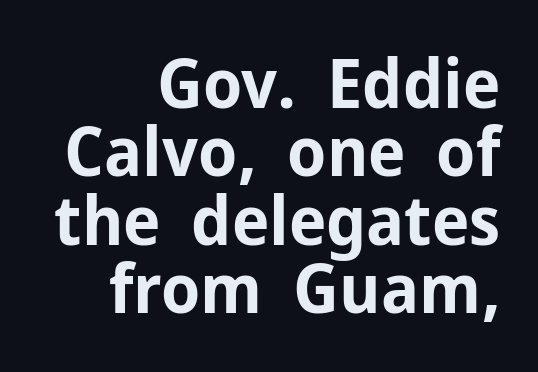
{"serif": "no", "italic": "no", "bold": "yes", "weight": "bold", "width": "normal", "stroke_contrast": "low", "x_height": "medium", "monospaced": "no", "underline": "no", "align": "right", "line_spacing": "tight", "line_spacing_ratio": 0.99, "letter_spacing": "normal", "letter_spacing_em": 0.0, "glyph_px": 69}
